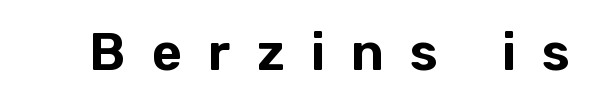
Someone cranked the tracking dial way up on this one. The font's upright variant was chosen for this text. The specimen omits any rule beneath the text block's lines. Each letter keeps its own natural width here, so spacing adapts to shape.
